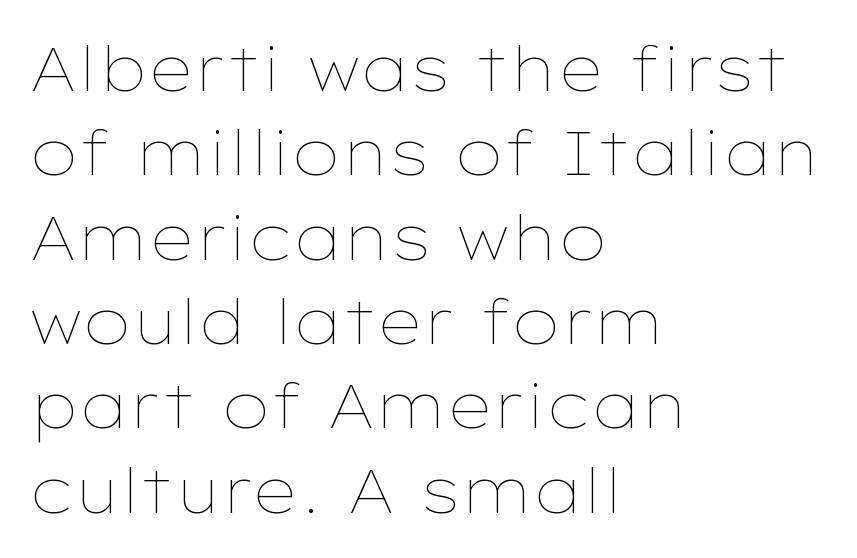
{"italic": "no", "bold": "no", "weight": "thin", "width": "wide", "stroke_contrast": "low", "x_height": "medium", "monospaced": "no", "underline": "no", "align": "left", "line_spacing": "normal", "line_spacing_ratio": 1.36, "letter_spacing": "normal", "letter_spacing_em": 0.0, "glyph_px": 62}
